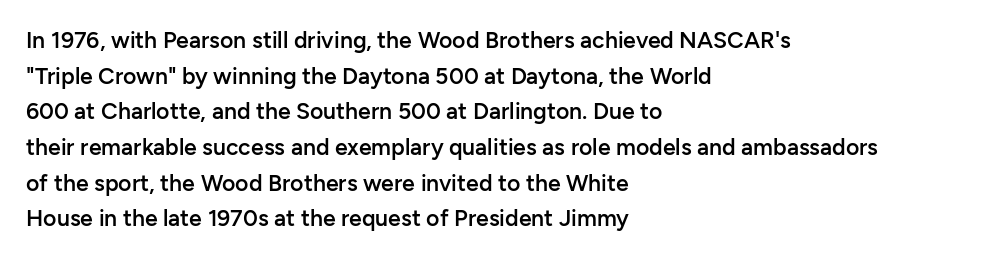
Notice how the passage keeps a crisp vertical edge on the left only. You could call the tracking neutral — neither tight nor loose. Compared with an ordinary text face, these strokes are moderately heavier — a semibold. No italicization has been applied; the sample stays upright.
